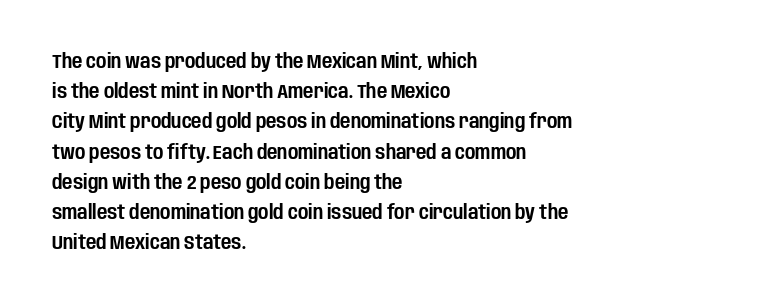
Q: Is the text italic (slanted)? A: No, it is upright.
Q: Is the text underlined? A: No.
Q: How is the paragraph aligned? A: Left-aligned.
Q: Is the spacing between letters normal or unusually wide? A: Normal.
Q: Is the spacing between lines tight, normal or loose? A: Normal.
